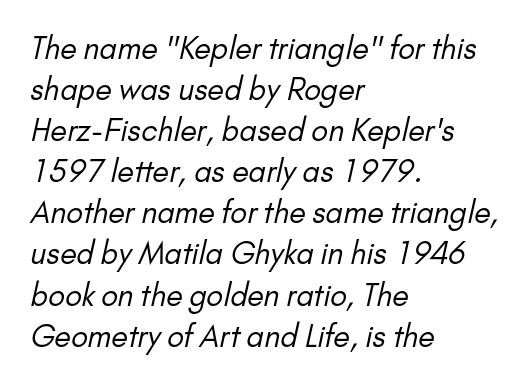
Vertically, the passage feels balanced, rows spaced as you'd expect. Nobody drew a line under any word here. On a weight scale, this lands at 450 or below. Is this a fixed-width face? No — the glyphs have proportional, varying widths. Standard letterfit; no display-style spreading of the glyphs. Does the copy run flush right? No — it runs flush left.
